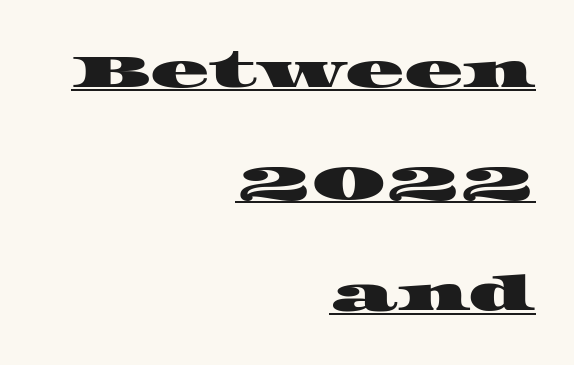
Q: Is the typeface a serif or a sans-serif typeface? A: Serif.
Q: Is the text underlined? A: Yes.
Q: How is the paragraph aligned? A: Right-aligned.
Q: Is the spacing between letters normal or unusually wide? A: Normal.
Q: Is the spacing between lines tight, normal or loose? A: Loose.
Q: Width (condensed, normal, or wide)? A: Wide.
Q: Stroke contrast? A: High.
Q: x-height? A: Large.
Q: Monospaced? A: No.
